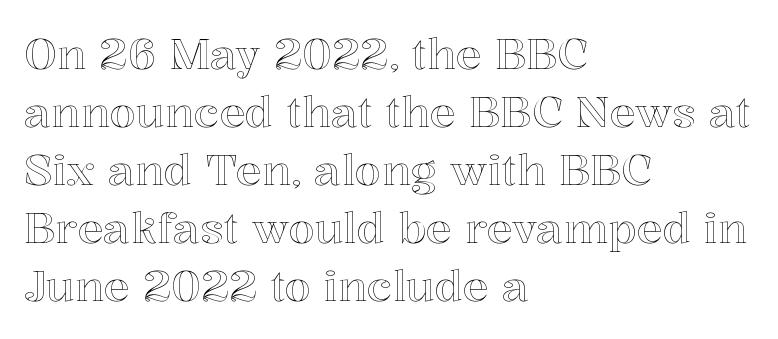
The image shows 43 px text type, upright; set left-aligned, normal line spacing (1.35x), normal letter spacing, not underlined; a medium x-height.
